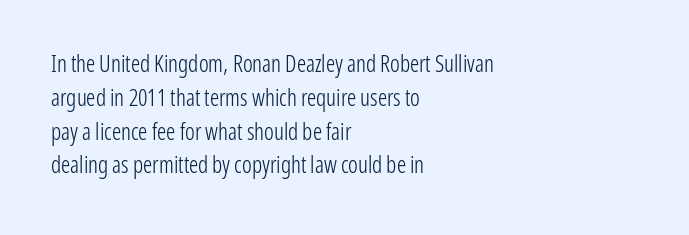
{"italic": "no", "bold": "no", "underline": "no", "align": "left", "line_spacing": "normal", "line_spacing_ratio": 1.47, "letter_spacing": "normal", "letter_spacing_em": 0.0, "glyph_px": 23}
